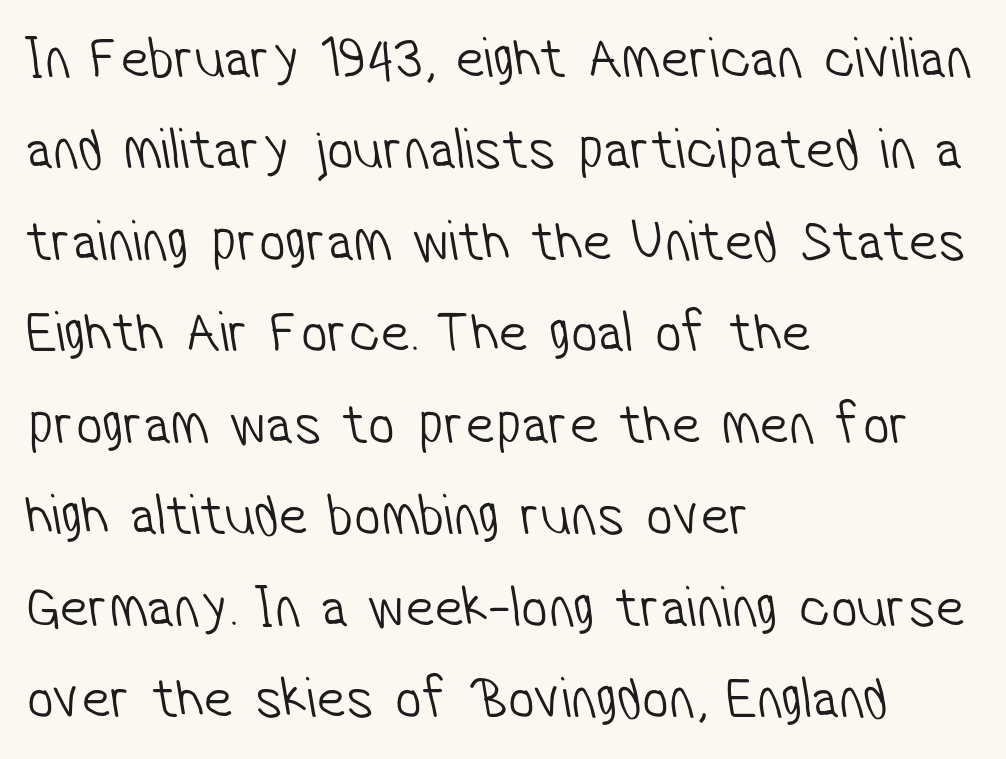
Serif or sans? Sans — the stroke terminals are bare. Descenders are the only things crossing below the line. The face used here is proportionally spaced, like ordinary book or web type. Stroke mass is kept to a normal reading level or below. Does extra space separate the letters? No, they use regular spacing. The vertical gap from one line to the next is medium.
